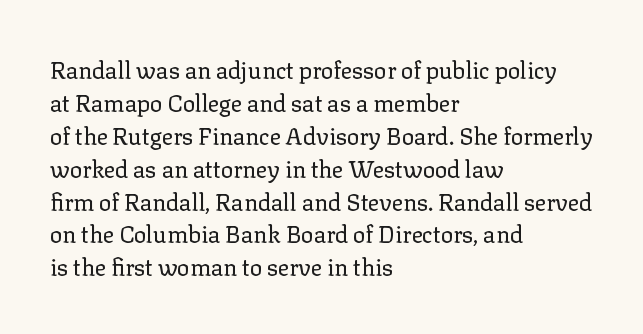
{"italic": "no", "bold": "no", "underline": "no", "align": "left", "line_spacing": "normal", "line_spacing_ratio": 1.43, "letter_spacing": "normal", "letter_spacing_em": 0.0, "glyph_px": 23}
